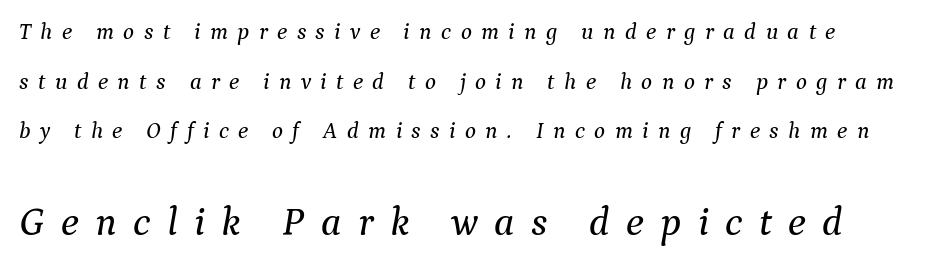
Baseline-to-baseline distance is far greater than the letter height. The rendering uses natural spacing where letterforms have individual widths. The horizontal fit of the characters is loose and conspicuously gappy. Typographically, this falls in the serif category.
